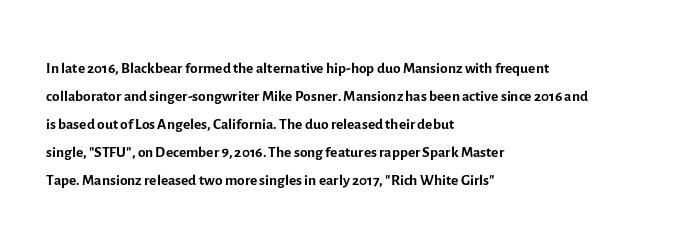
Q: Is the text bold? A: No.
Q: Is the text italic (slanted)? A: No, it is upright.
Q: Is the text underlined? A: No.
Q: How is the paragraph aligned? A: Left-aligned.
Q: Is the spacing between letters normal or unusually wide? A: Normal.
Q: Is the spacing between lines tight, normal or loose? A: Normal.
